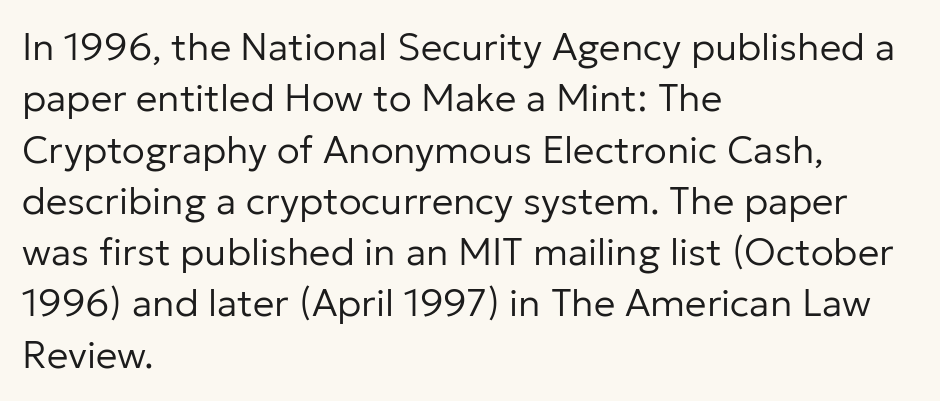
Q: Is the text bold? A: No.
Q: Is the text italic (slanted)? A: No, it is upright.
Q: Is the typeface a serif or a sans-serif typeface? A: Sans-serif.
Q: Is the text underlined? A: No.
Q: How is the paragraph aligned? A: Left-aligned.
Q: Is the spacing between letters normal or unusually wide? A: Normal.
Q: Is the spacing between lines tight, normal or loose? A: Normal.
Q: Width (condensed, normal, or wide)? A: Normal.
Q: Stroke contrast? A: Low.
Q: x-height? A: Medium.
Q: Monospaced? A: No.
